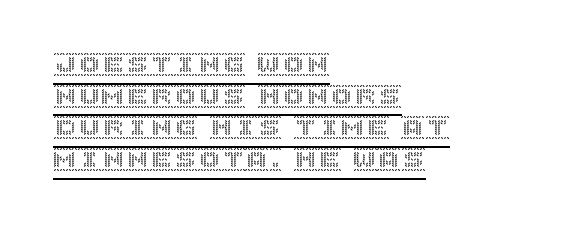
Italic: no, the glyphs are upright roman. Summary of vertical rhythm: regular, with standard interline spacing. Check the space under the baseline: a stroke is drawn there. Default kerning and tracking; the words read as compact shapes. In CSS terms this would be text-align: left.
